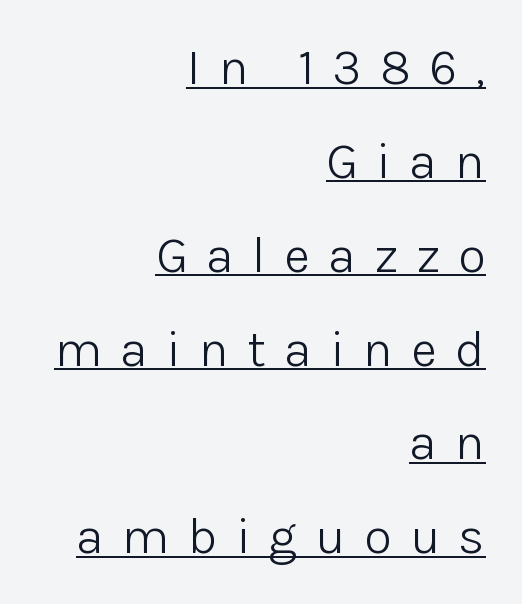
{"serif": "no", "italic": "no", "bold": "no", "weight": "light", "width": "normal", "stroke_contrast": "low", "x_height": "medium", "monospaced": "no", "underline": "yes", "align": "right", "line_spacing_ratio": 1.84, "letter_spacing": "wide", "letter_spacing_em": 0.36, "glyph_px": 51}
